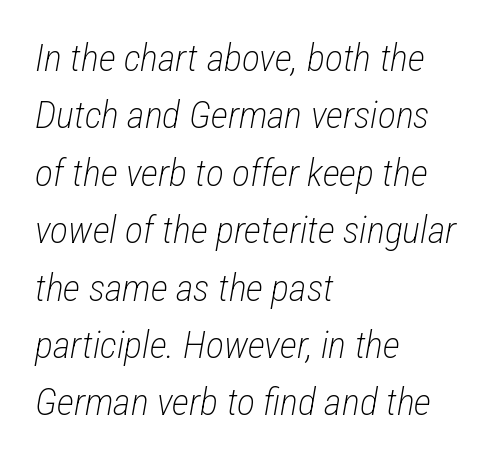
Q: Is the text bold? A: No.
Q: Is the text italic (slanted)? A: Yes, it leans right by about 12 degrees.
Q: Is the text underlined? A: No.
Q: How is the paragraph aligned? A: Left-aligned.
Q: Is the spacing between letters normal or unusually wide? A: Normal.
Q: Is the spacing between lines tight, normal or loose? A: Normal.
Q: Width (condensed, normal, or wide)? A: Condensed.
Q: Stroke contrast? A: Low.
Q: x-height? A: Medium.
Q: Monospaced? A: No.
